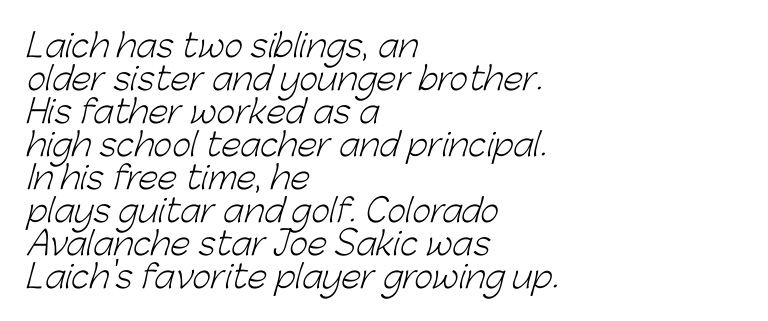
{"serif": "no", "bold": "no", "weight": "light", "width": "normal", "stroke_contrast": "low", "x_height": "medium", "monospaced": "no", "underline": "no", "align": "left", "line_spacing": "tight", "line_spacing_ratio": 1.03, "letter_spacing": "normal", "letter_spacing_em": 0.0, "glyph_px": 32}
